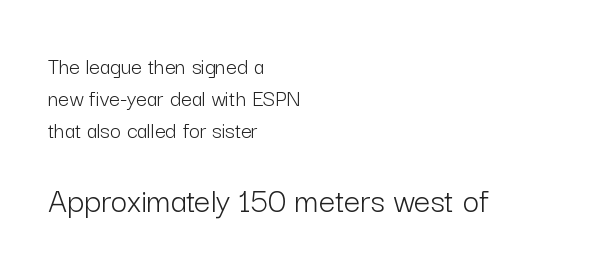
Q: Is the text bold? A: No.
Q: Is the text italic (slanted)? A: No, it is upright.
Q: Is the typeface a serif or a sans-serif typeface? A: Sans-serif.
Q: Is the text underlined? A: No.
Q: How is the paragraph aligned? A: Left-aligned.
Q: Is the spacing between letters normal or unusually wide? A: Normal.
Q: Is the spacing between lines tight, normal or loose? A: Normal.
Q: Which block of text is set in a larger size, the first (top) or the second (bottom)? A: The second (bottom) one.
Q: Width (condensed, normal, or wide)? A: Normal.
Q: Stroke contrast? A: Low.
Q: x-height? A: Medium.
Q: Monospaced? A: No.
